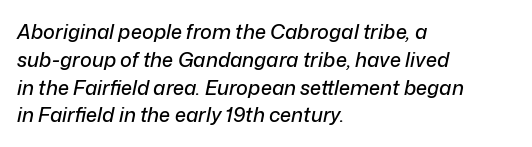
The passage shown leans; its letterforms are oblique. Default kerning and tracking; the words read as compact shapes. Only glyphs here, with clear space below each row. The paragraph shown leans on its left margin.
